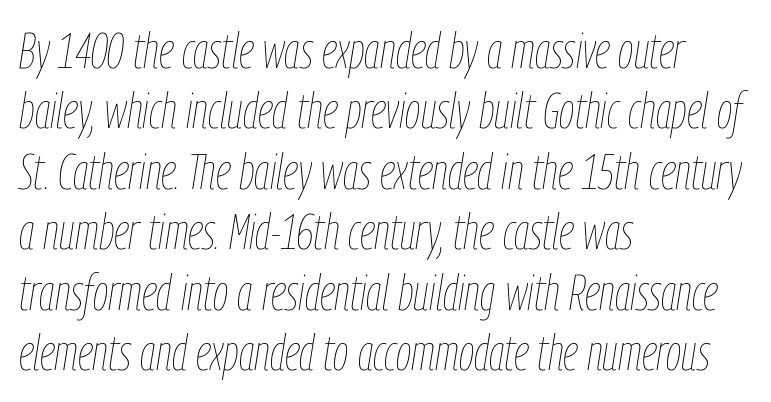
The image shows 50 px thin, condensed type, italic (leaning right); set left-aligned, line spacing 1.21x, normal letter spacing, not underlined; low stroke contrast and a medium x-height.
